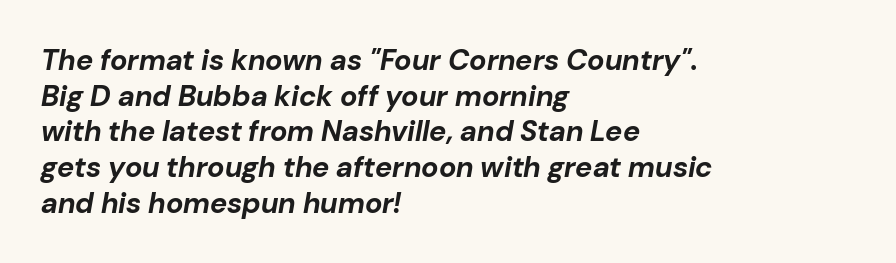
The image shows 29 px bold type, italic (leaning right); set left-aligned, line spacing 1.23x, normal letter spacing, not underlined; low stroke contrast and a medium x-height.
